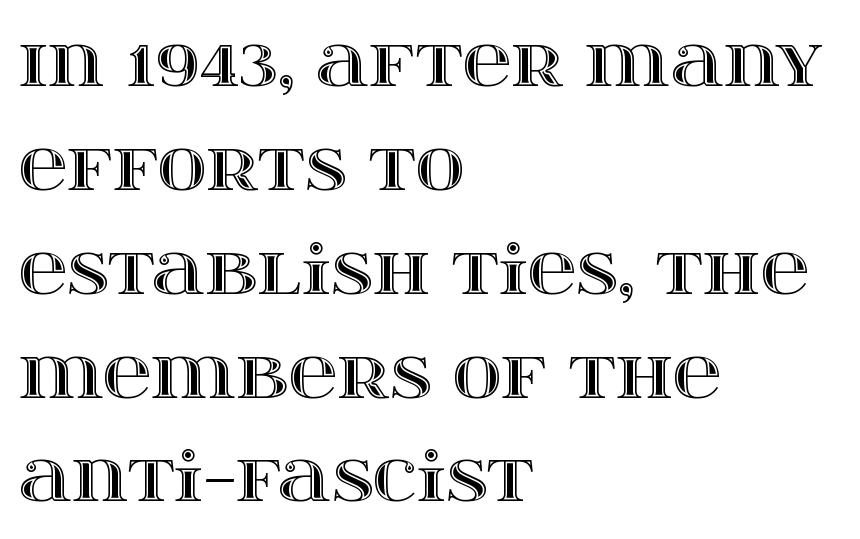
{"italic": "no", "width": "wide", "x_height": "large", "monospaced": "no", "underline": "no", "align": "left", "line_spacing": "normal", "line_spacing_ratio": 1.55, "letter_spacing": "normal", "letter_spacing_em": 0.0, "glyph_px": 67}
